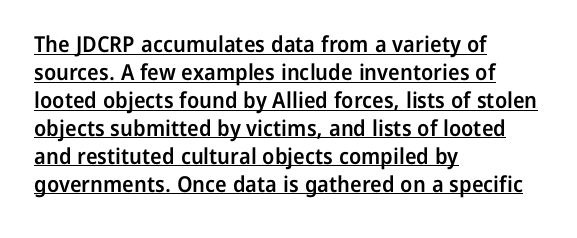
The image shows 22 px text type, upright; set left-aligned, normal line spacing (1.27x), normal letter spacing, underlined.
